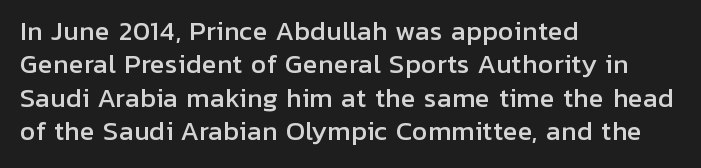
{"italic": "no", "underline": "no", "align": "left", "line_spacing": "normal", "line_spacing_ratio": 1.34, "letter_spacing": "normal", "letter_spacing_em": 0.0, "glyph_px": 25}
